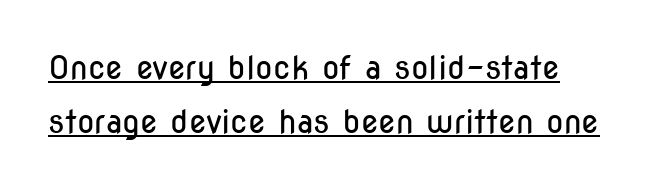
Q: Is the text bold? A: No.
Q: Is the text italic (slanted)? A: No, it is upright.
Q: Is the typeface a serif or a sans-serif typeface? A: Sans-serif.
Q: Is the text underlined? A: Yes.
Q: Is the spacing between letters normal or unusually wide? A: Normal.
Q: Is the spacing between lines tight, normal or loose? A: Normal.
Q: Width (condensed, normal, or wide)? A: Condensed.
Q: Stroke contrast? A: Low.
Q: x-height? A: Medium.
Q: Monospaced? A: No.
